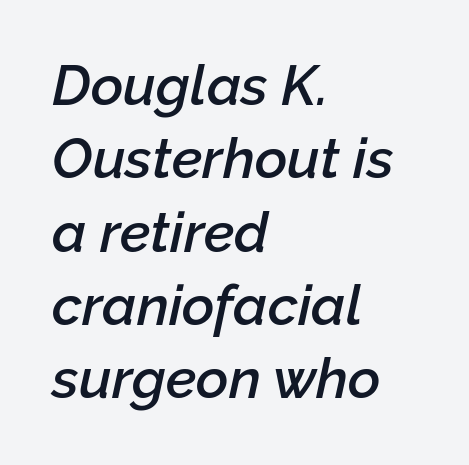
The image shows 56 px semibold type, italic (leaning right); set left-aligned, normal line spacing (1.31x), normal letter spacing, not underlined; low stroke contrast and a medium x-height.
